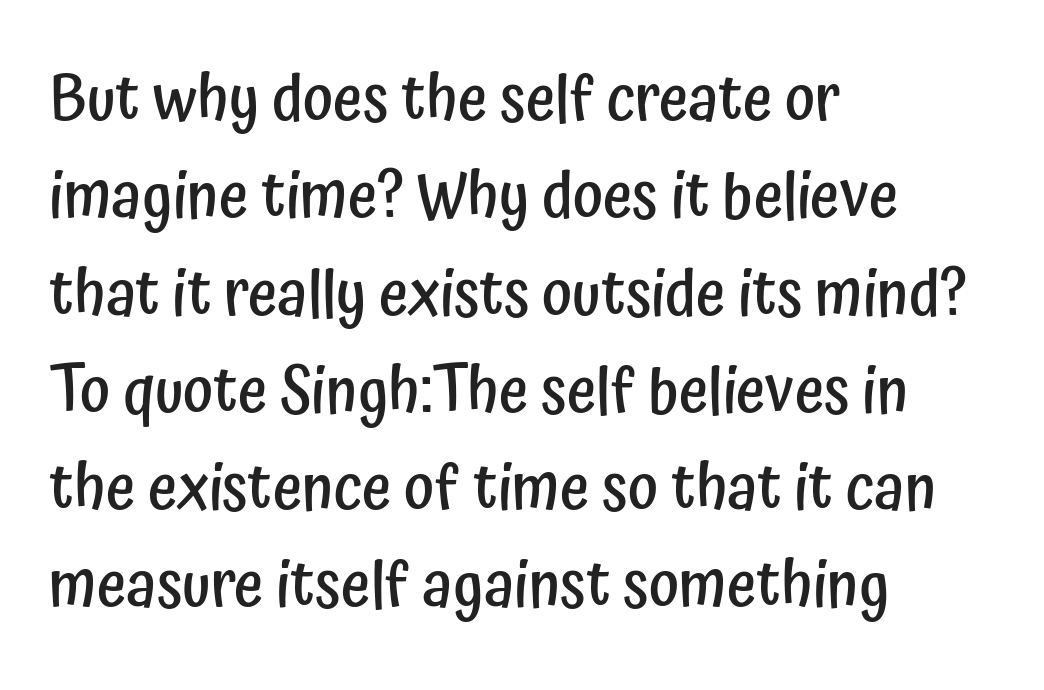
Q: Is the text bold? A: Semi-bold.
Q: Is the text italic (slanted)? A: No, it is upright.
Q: Is the typeface a serif or a sans-serif typeface? A: Sans-serif.
Q: Is the text underlined? A: No.
Q: How is the paragraph aligned? A: Left-aligned.
Q: Is the spacing between letters normal or unusually wide? A: Normal.
Q: Is the spacing between lines tight, normal or loose? A: Normal.
Q: Width (condensed, normal, or wide)? A: Condensed.
Q: Stroke contrast? A: Low.
Q: x-height? A: Medium.
Q: Monospaced? A: No.
